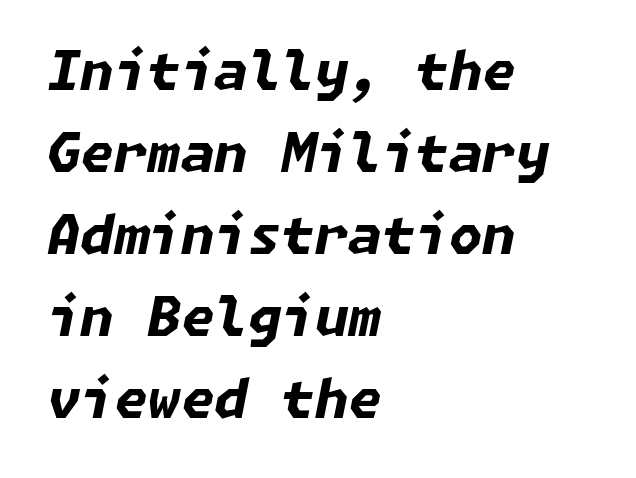
No extra tracking has been applied to these lines. If you drew a ruler down the left edge, every line would touch it. The specimen reads as italic at a glance. Honestly, the row spacing looks completely unremarkable. Descenders are the only things crossing below the line. Strong, thick strokes mark this as bold type.
